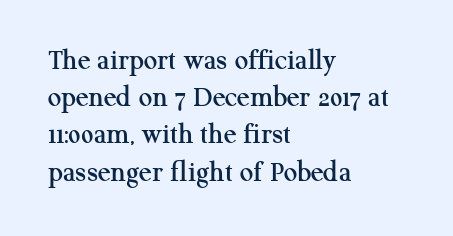
Each letter keeps its own natural width here, so spacing adapts to shape. Quick note: underline off. This rendering employs a face with finishing strokes, i.e., a serif. Short note: letters normally spaced. The paragraph shown leans on its left margin. These lines were composed using upright roman letters.
